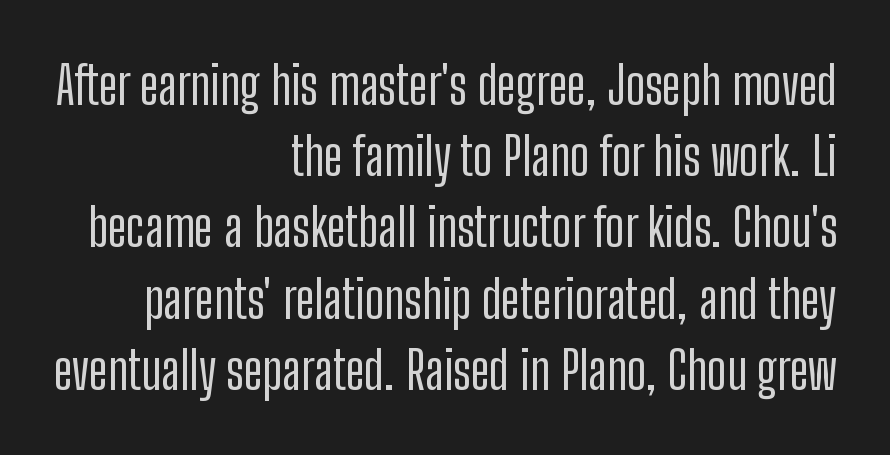
Q: Is the text italic (slanted)? A: No, it is upright.
Q: Is the typeface a serif or a sans-serif typeface? A: Sans-serif.
Q: Is the text underlined? A: No.
Q: How is the paragraph aligned? A: Right-aligned.
Q: Is the spacing between letters normal or unusually wide? A: Normal.
Q: Is the spacing between lines tight, normal or loose? A: Normal.
Q: Width (condensed, normal, or wide)? A: Condensed.
Q: Stroke contrast? A: Low.
Q: x-height? A: Medium.
Q: Monospaced? A: No.
